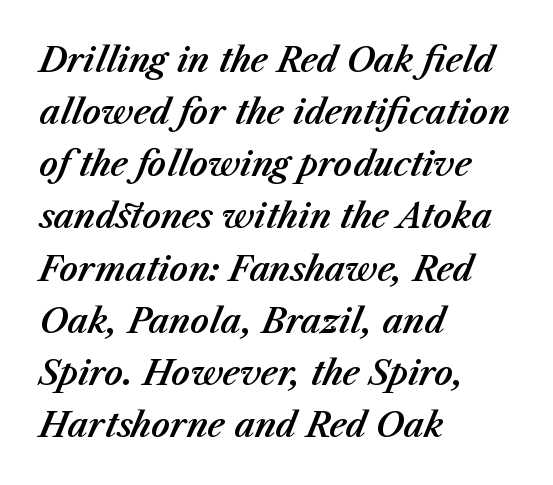
Q: Is the text italic (slanted)? A: Yes, it leans right by about 23 degrees.
Q: Is the text underlined? A: No.
Q: How is the paragraph aligned? A: Left-aligned.
Q: Is the spacing between letters normal or unusually wide? A: Normal.
Q: Is the spacing between lines tight, normal or loose? A: Normal.
Q: Width (condensed, normal, or wide)? A: Normal.
Q: Stroke contrast? A: Medium.
Q: x-height? A: Medium.
Q: Monospaced? A: No.
